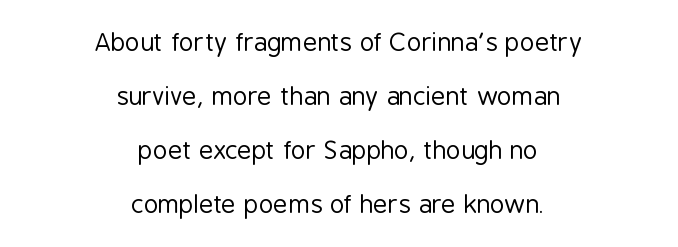
{"italic": "no", "bold": "no", "underline": "no", "align": "center", "line_spacing": "loose", "line_spacing_ratio": 2.16, "letter_spacing": "normal", "letter_spacing_em": 0.0, "glyph_px": 25}
